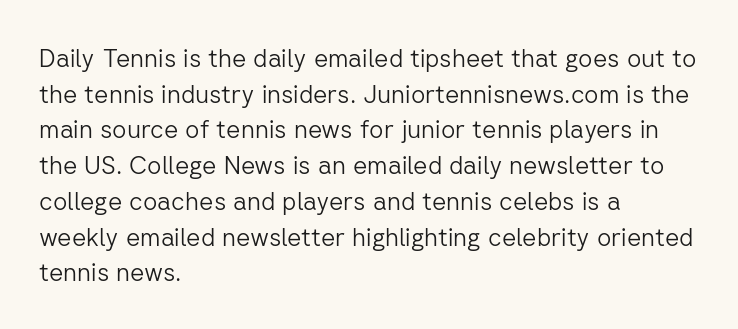
Q: Is the text bold? A: No.
Q: Is the text italic (slanted)? A: No, it is upright.
Q: Is the text underlined? A: No.
Q: How is the paragraph aligned? A: Left-aligned.
Q: Is the spacing between letters normal or unusually wide? A: Normal.
Q: Is the spacing between lines tight, normal or loose? A: Normal.
